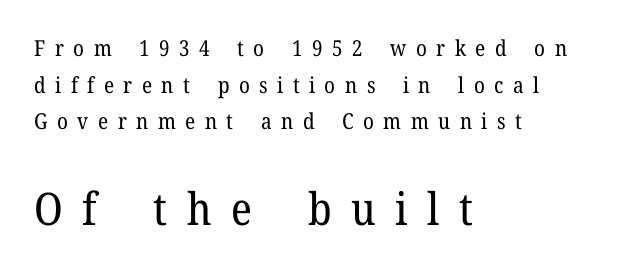
Q: Is the text bold? A: No.
Q: Is the text italic (slanted)? A: No, it is upright.
Q: Is the typeface a serif or a sans-serif typeface? A: Serif.
Q: Is the text underlined? A: No.
Q: How is the paragraph aligned? A: Left-aligned.
Q: Is the spacing between letters normal or unusually wide? A: Unusually wide.
Q: Is the spacing between lines tight, normal or loose? A: Normal.
Q: Which block of text is set in a larger size, the first (top) or the second (bottom)? A: The second (bottom) one.
Q: Width (condensed, normal, or wide)? A: Normal.
Q: Stroke contrast? A: Low.
Q: x-height? A: Medium.
Q: Monospaced? A: No.
